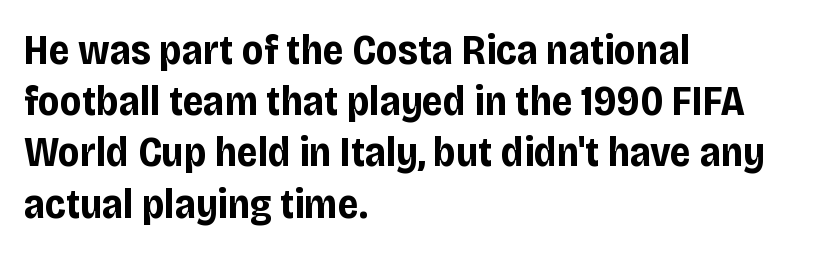
Q: Is the text bold? A: Yes.
Q: Is the text italic (slanted)? A: No, it is upright.
Q: Is the typeface a serif or a sans-serif typeface? A: Sans-serif.
Q: Is the text underlined? A: No.
Q: How is the paragraph aligned? A: Left-aligned.
Q: Is the spacing between letters normal or unusually wide? A: Normal.
Q: Width (condensed, normal, or wide)? A: Condensed.
Q: Stroke contrast? A: Low.
Q: x-height? A: Large.
Q: Monospaced? A: No.
